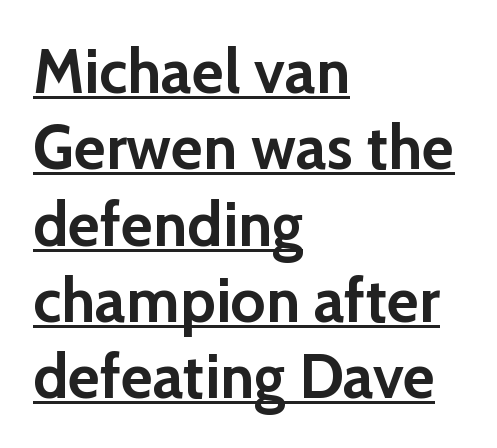
Chunky letters — that's bold for sure. A classic flush-left, rag-right setting is used for this passage. The letters sit at their default tracking, neither squeezed nor spread. In terms of letterform style, serifs are entirely absent.
